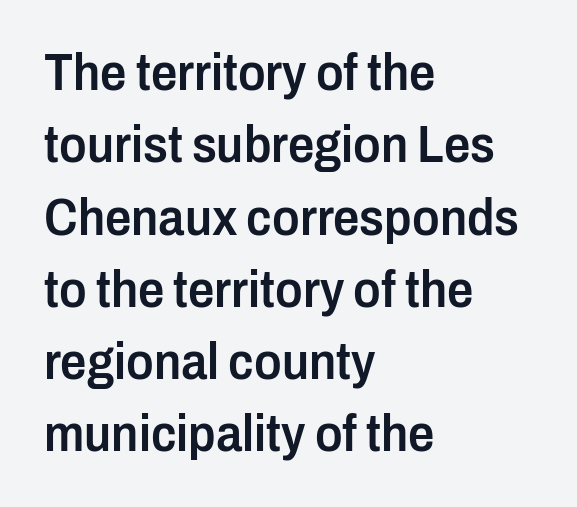
The image shows 52 px semibold, condensed sans-serif type, upright; set left-aligned, normal line spacing (1.39x), normal letter spacing, not underlined; low stroke contrast and a medium x-height.
